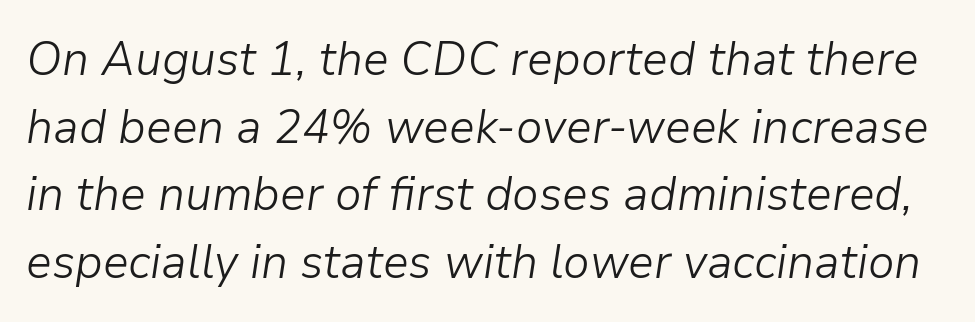
Q: Is the text bold? A: No.
Q: Is the text italic (slanted)? A: Yes, it leans right by about 9 degrees.
Q: Is the text underlined? A: No.
Q: Is the spacing between letters normal or unusually wide? A: Normal.
Q: Is the spacing between lines tight, normal or loose? A: Normal.
Q: Width (condensed, normal, or wide)? A: Normal.
Q: Stroke contrast? A: Low.
Q: x-height? A: Medium.
Q: Monospaced? A: No.
